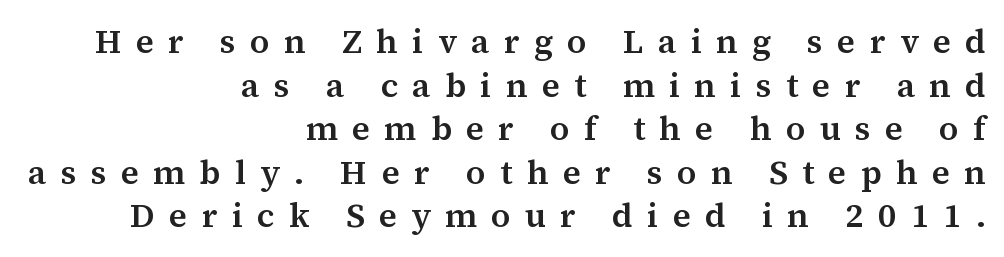
The font family rendered here belongs to the serif group. A clean baseline with only descenders dipping below it. The passage is arranged like a letterhead date or caption credit — flush right. The letters are spread apart with noticeably loose tracking. Caption: semibold face, moderately heavy strokes.
